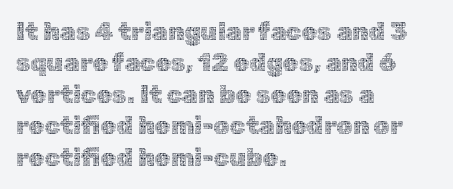
{"italic": "no", "bold": "no", "underline": "no", "align": "left", "line_spacing": "normal", "line_spacing_ratio": 1.26, "letter_spacing": "normal", "letter_spacing_em": 0.0, "glyph_px": 25}
